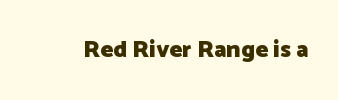
The image shows 24 px bold type, upright; set normal letter spacing, not underlined.
